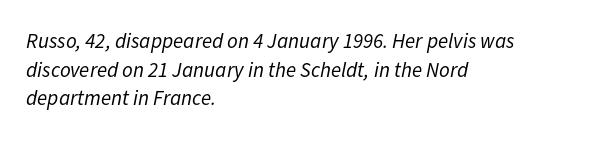
Horizontal alignment here is leftward, the default for most running prose. The letterforms sit at book weight or below. Bare-footed words on every line. One glance says typical: line gaps are just what's usual. The letterforms sit shoulder to shoulder at normal distance.
